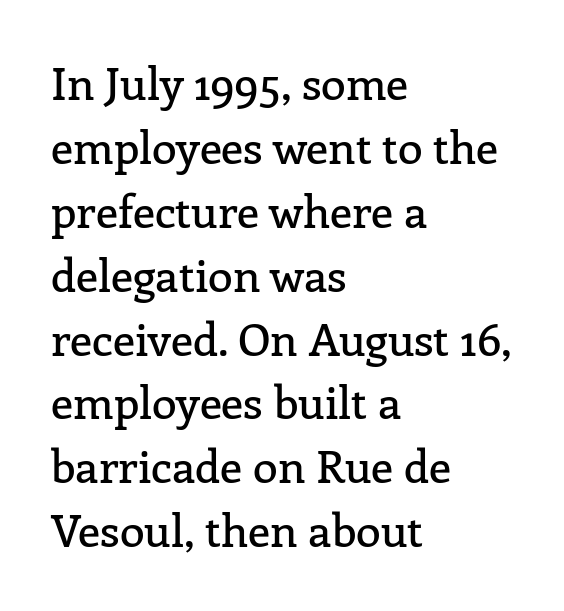
{"serif": "yes", "italic": "no", "width": "normal", "stroke_contrast": "low", "x_height": "medium", "monospaced": "no", "underline": "no", "align": "left", "line_spacing": "normal", "line_spacing_ratio": 1.42, "letter_spacing": "normal", "letter_spacing_em": 0.0, "glyph_px": 45}
